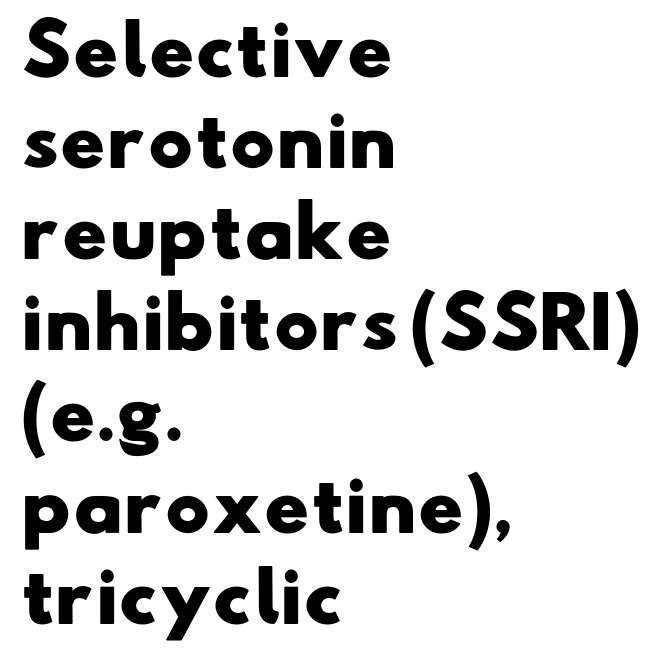
{"serif": "no", "bold": "yes", "weight": "heavy", "width": "wide", "stroke_contrast": "low", "x_height": "small", "monospaced": "no", "underline": "no", "align": "left", "line_spacing": "normal", "line_spacing_ratio": 1.34, "letter_spacing": "normal", "letter_spacing_em": 0.0, "glyph_px": 68}
